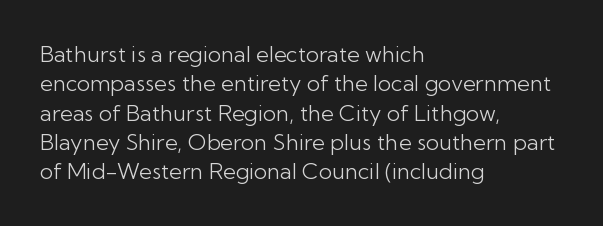
{"italic": "no", "bold": "no", "underline": "no", "align": "left", "line_spacing": "normal", "line_spacing_ratio": 1.33, "letter_spacing": "normal", "letter_spacing_em": 0.0, "glyph_px": 22}
